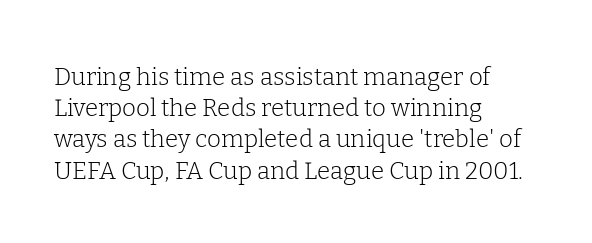
The image shows 24 px text type, upright; set left-aligned, normal line spacing (1.3x), normal letter spacing, not underlined.
